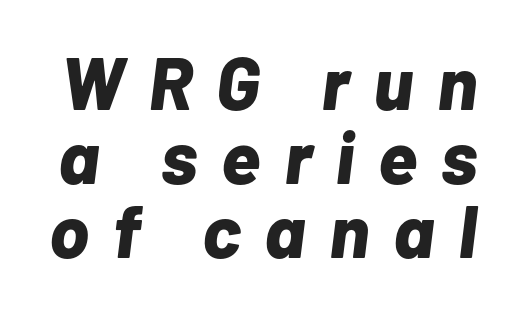
Q: Is the text bold? A: Yes.
Q: Is the text italic (slanted)? A: Yes, it leans right by about 7 degrees.
Q: Is the text underlined? A: No.
Q: Is the spacing between letters normal or unusually wide? A: Unusually wide.
Q: Is the spacing between lines tight, normal or loose? A: Tight.
Q: Width (condensed, normal, or wide)? A: Normal.
Q: Stroke contrast? A: Low.
Q: x-height? A: Medium.
Q: Monospaced? A: No.
